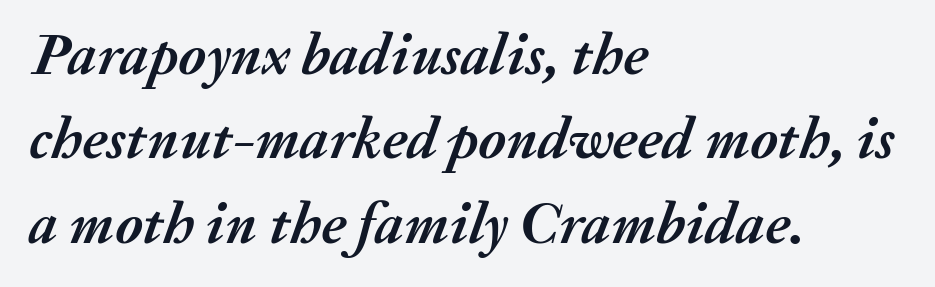
The image shows 59 px semibold type, italic (leaning right); set left-aligned, normal line spacing (1.43x), normal letter spacing, not underlined; medium stroke contrast and a medium x-height.
